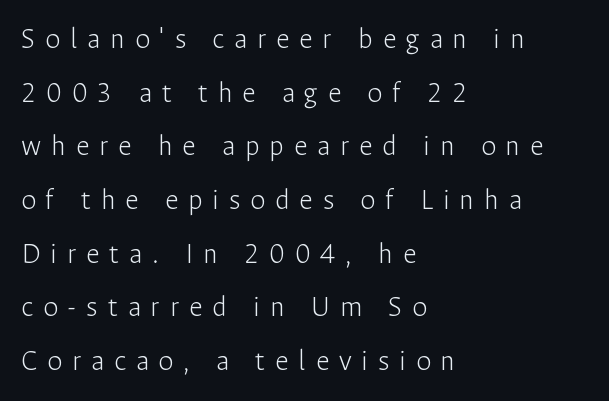
{"serif": "no", "italic": "no", "bold": "no", "weight": "light", "width": "normal", "stroke_contrast": "low", "x_height": "medium", "monospaced": "no", "underline": "no", "align": "left", "line_spacing_ratio": 1.79, "letter_spacing": "wide", "letter_spacing_em": 0.33, "glyph_px": 30}
